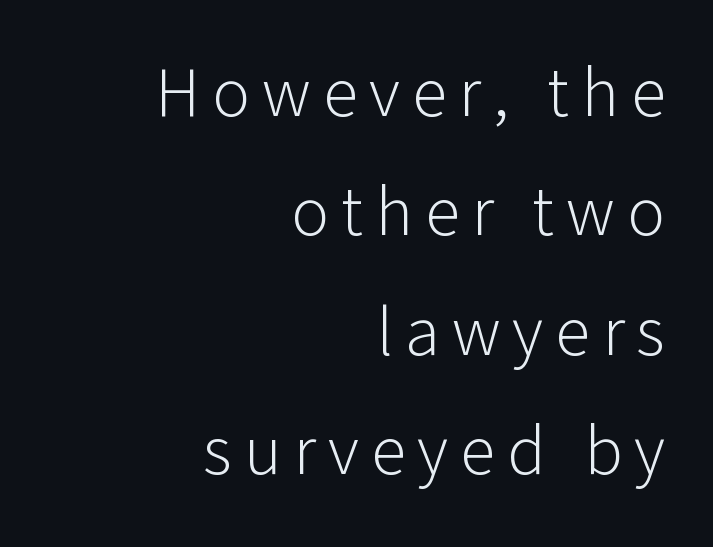
Q: Is the text bold? A: No.
Q: Is the text italic (slanted)? A: No, it is upright.
Q: Is the typeface a serif or a sans-serif typeface? A: Sans-serif.
Q: Is the text underlined? A: No.
Q: How is the paragraph aligned? A: Right-aligned.
Q: Is the spacing between lines tight, normal or loose? A: Normal.
Q: Width (condensed, normal, or wide)? A: Normal.
Q: Stroke contrast? A: Low.
Q: x-height? A: Medium.
Q: Monospaced? A: No.
